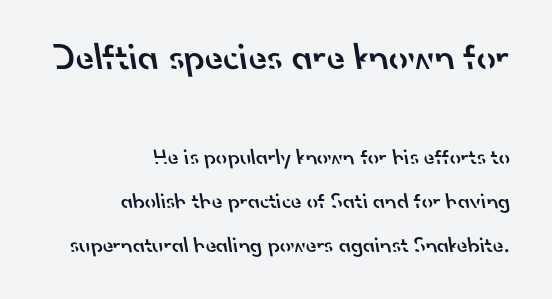
{"serif": "no", "bold": "semi", "weight": "semibold", "width": "normal", "stroke_contrast": "low", "x_height": "small", "monospaced": "no", "underline": "no", "align": "right", "line_spacing": "loose", "line_spacing_ratio": 1.99, "letter_spacing": "normal", "letter_spacing_em": 0.0, "larger_block": "first", "size_ratio": 1.73, "glyph_px": 38}
